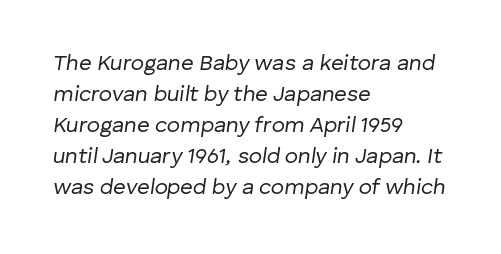
Q: Is the text bold? A: No.
Q: Is the text italic (slanted)? A: Yes, it leans right by about 8 degrees.
Q: Is the text underlined? A: No.
Q: How is the paragraph aligned? A: Left-aligned.
Q: Is the spacing between letters normal or unusually wide? A: Normal.
Q: Is the spacing between lines tight, normal or loose? A: Normal.
